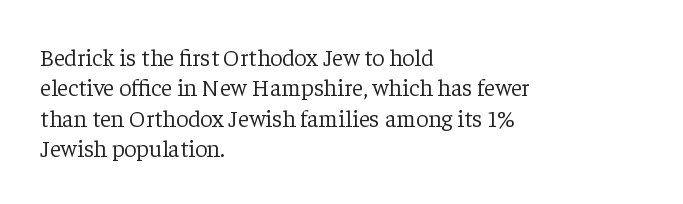
Q: Is the text bold? A: No.
Q: Is the text italic (slanted)? A: No, it is upright.
Q: Is the text underlined? A: No.
Q: How is the paragraph aligned? A: Left-aligned.
Q: Is the spacing between letters normal or unusually wide? A: Normal.
Q: Is the spacing between lines tight, normal or loose? A: Normal.
